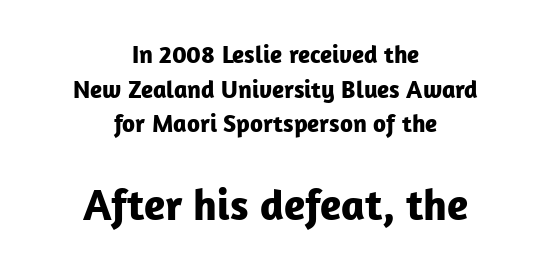
Q: Is the text bold? A: Yes.
Q: Is the text italic (slanted)? A: No, it is upright.
Q: Is the typeface a serif or a sans-serif typeface? A: Sans-serif.
Q: Is the text underlined? A: No.
Q: How is the paragraph aligned? A: Centered.
Q: Is the spacing between letters normal or unusually wide? A: Normal.
Q: Is the spacing between lines tight, normal or loose? A: Normal.
Q: Which block of text is set in a larger size, the first (top) or the second (bottom)? A: The second (bottom) one.
Q: Width (condensed, normal, or wide)? A: Normal.
Q: Stroke contrast? A: Low.
Q: x-height? A: Medium.
Q: Monospaced? A: No.
